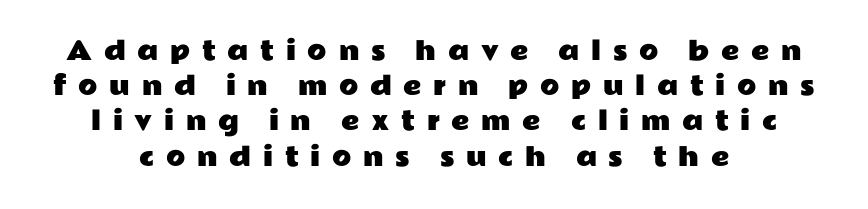
{"italic": "no", "underline": "no", "align": "center", "line_spacing": "normal", "line_spacing_ratio": 1.41, "letter_spacing": "wide", "letter_spacing_em": 0.47, "glyph_px": 25}
